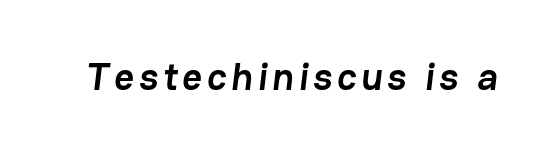
{"serif": "no", "bold": "yes", "weight": "semibold", "width": "normal", "stroke_contrast": "low", "x_height": "medium", "monospaced": "no", "underline": "no", "glyph_px": 38}
